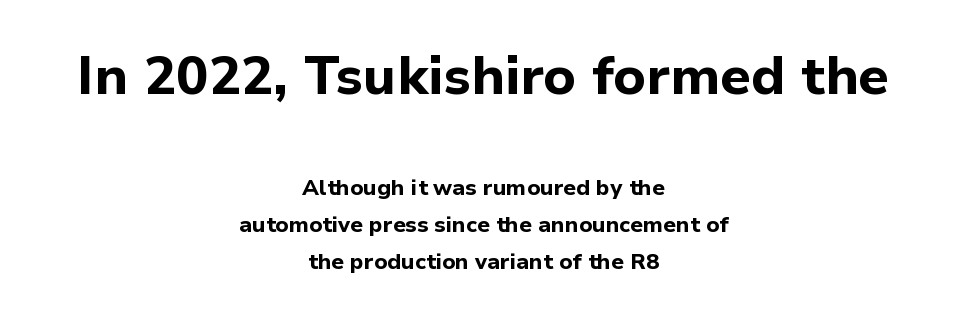
Q: Is the text bold? A: Yes.
Q: Is the text italic (slanted)? A: No, it is upright.
Q: Is the typeface a serif or a sans-serif typeface? A: Sans-serif.
Q: Is the text underlined? A: No.
Q: How is the paragraph aligned? A: Centered.
Q: Is the spacing between letters normal or unusually wide? A: Normal.
Q: Is the spacing between lines tight, normal or loose? A: Normal.
Q: Which block of text is set in a larger size, the first (top) or the second (bottom)? A: The first (top) one.
Q: Width (condensed, normal, or wide)? A: Normal.
Q: Stroke contrast? A: Low.
Q: x-height? A: Medium.
Q: Monospaced? A: No.
